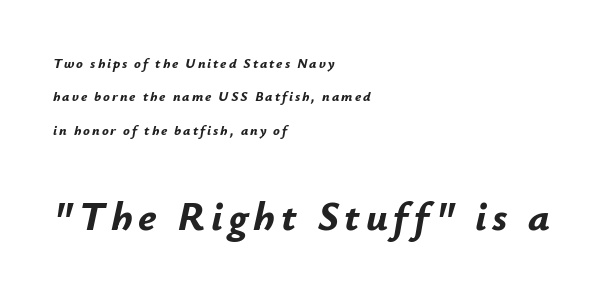
The image shows 41 px bold type, italic (leaning right); set left-aligned, loose line spacing (2.38x), not underlined; the second (bottom) block is 2.93x larger; low stroke contrast and a small x-height.
